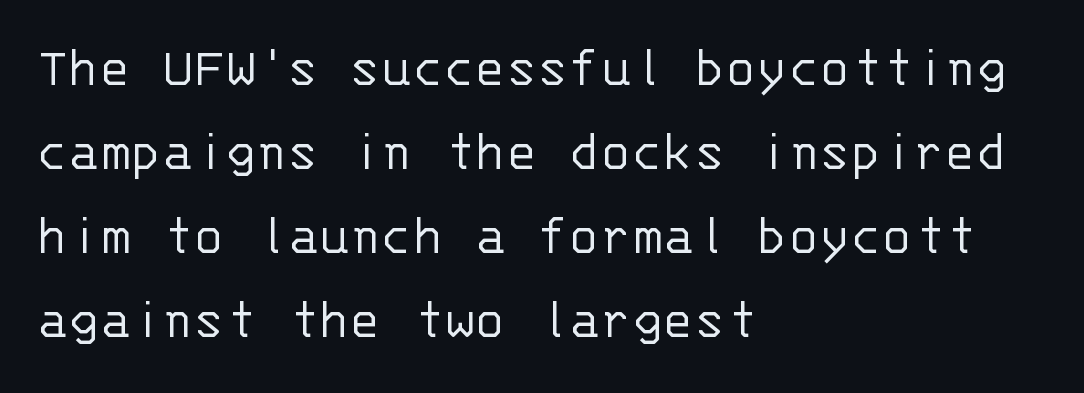
{"serif": "no", "italic": "no", "bold": "no", "weight": "light", "width": "normal", "stroke_contrast": "low", "x_height": "large", "monospaced": "yes", "underline": "no", "align": "left", "line_spacing": "normal", "line_spacing_ratio": 1.45, "letter_spacing": "normal", "letter_spacing_em": 0.0, "glyph_px": 58}
